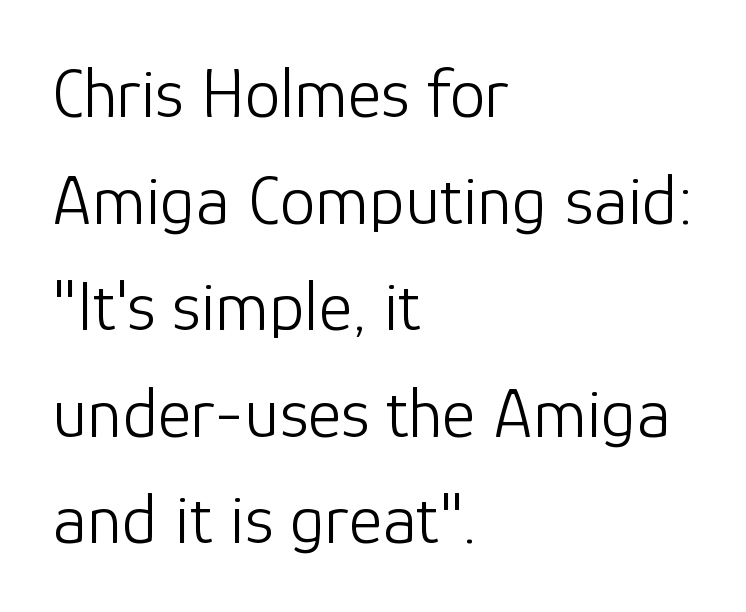
Q: Is the text bold? A: No.
Q: Is the text italic (slanted)? A: No, it is upright.
Q: Is the typeface a serif or a sans-serif typeface? A: Sans-serif.
Q: Is the text underlined? A: No.
Q: How is the paragraph aligned? A: Left-aligned.
Q: Is the spacing between letters normal or unusually wide? A: Normal.
Q: Is the spacing between lines tight, normal or loose? A: Normal.
Q: Width (condensed, normal, or wide)? A: Normal.
Q: Stroke contrast? A: Low.
Q: x-height? A: Medium.
Q: Monospaced? A: No.
